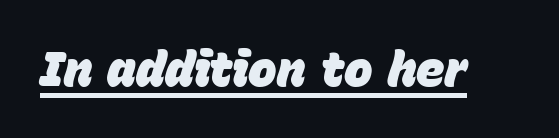
Think of a printed novel: that variable character pitch is what you see here. Characters follow at the spacing the type designer built in. A dark, heavy texture on the line: the type is bold. What decoration does the sample have? An underline. This sample uses an oblique cut, with every glyph tilted off the vertical.
